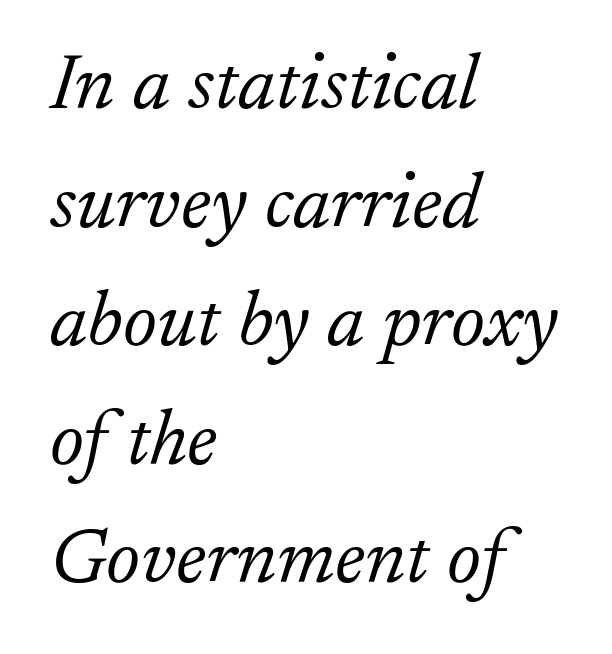
{"serif": "yes", "italic": "yes", "lean": "right", "slant_degrees": 17, "bold": "no", "weight": "light", "width": "normal", "stroke_contrast": "low", "x_height": "small", "monospaced": "no", "underline": "no", "align": "left", "line_spacing": "normal", "line_spacing_ratio": 1.52, "letter_spacing": "normal", "letter_spacing_em": 0.0, "glyph_px": 78}
